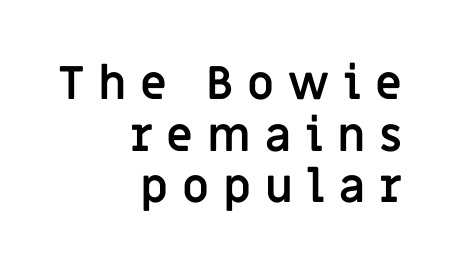
Q: Is the text bold? A: Yes.
Q: Is the text italic (slanted)? A: No, it is upright.
Q: Is the typeface a serif or a sans-serif typeface? A: Sans-serif.
Q: Is the text underlined? A: No.
Q: How is the paragraph aligned? A: Right-aligned.
Q: Is the spacing between letters normal or unusually wide? A: Unusually wide.
Q: Is the spacing between lines tight, normal or loose? A: Tight.
Q: Width (condensed, normal, or wide)? A: Normal.
Q: Stroke contrast? A: Low.
Q: x-height? A: Large.
Q: Monospaced? A: No.
